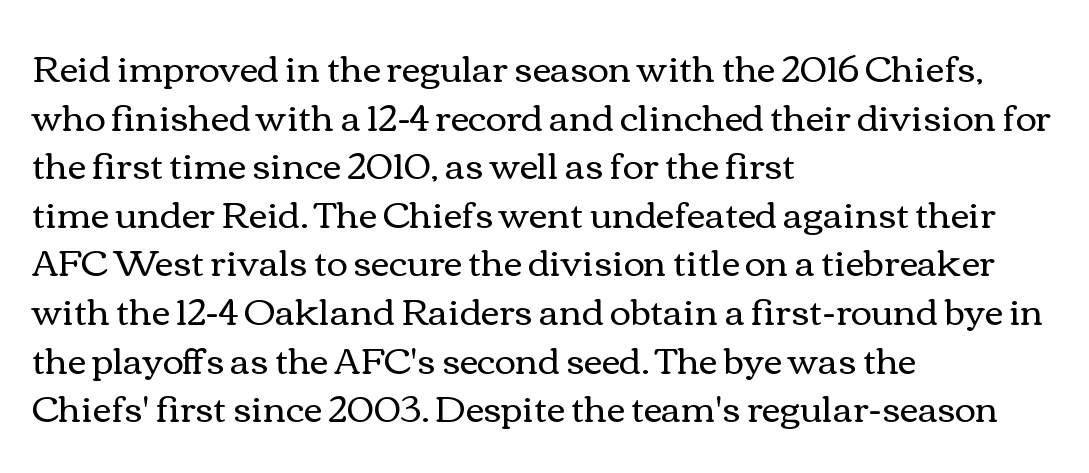
Letters have the restrained weight of plain body copy at most. The specimen omits any rule beneath the text block's lines. Inter-character spacing is left at the font's built-in metrics. Italic: no, the glyphs are upright roman. In CSS terms this would be text-align: left. Think of a printed novel: that variable character pitch is what you see here.
